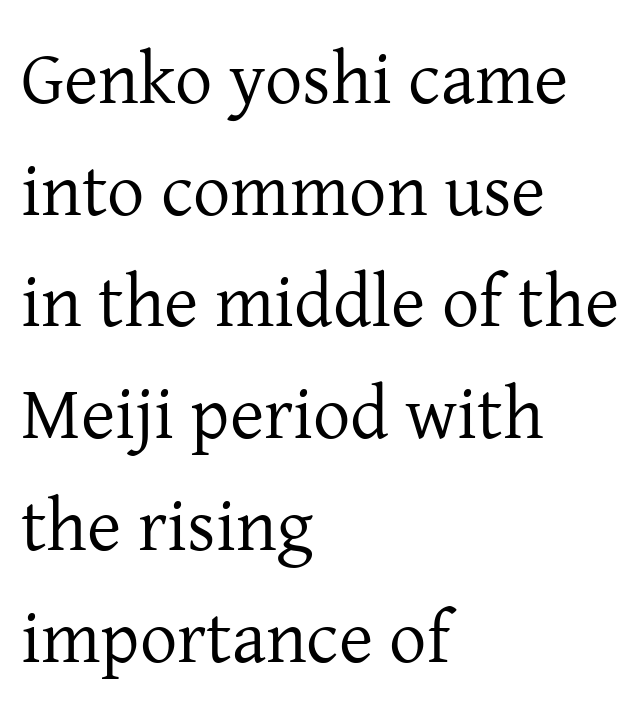
The text was rendered using a seriffed face with decorative stroke endings. Lines of text with bare space underneath. If you drew a line through each stem, it would be perfectly vertical. What's the leading like? Ordinary, nothing unusual.
